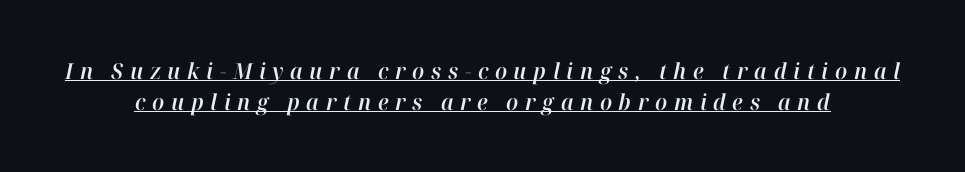
{"italic": "yes", "lean": "right", "slant_degrees": 12, "underline": "yes", "align": "center", "line_spacing": "normal", "line_spacing_ratio": 1.4, "letter_spacing": "wide", "letter_spacing_em": 0.3, "glyph_px": 22}
